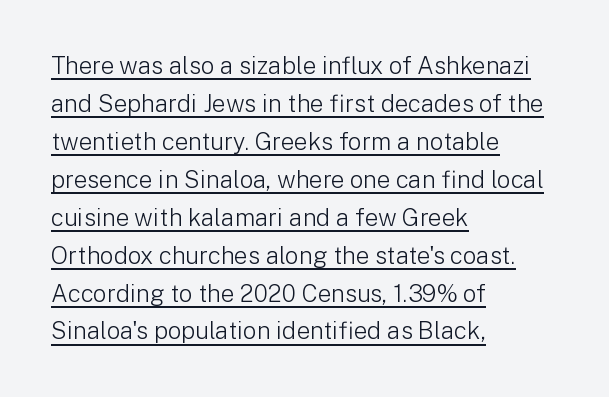
{"italic": "no", "bold": "no", "underline": "yes", "align": "left", "line_spacing": "normal", "line_spacing_ratio": 1.58, "letter_spacing": "normal", "letter_spacing_em": 0.0, "glyph_px": 24}
